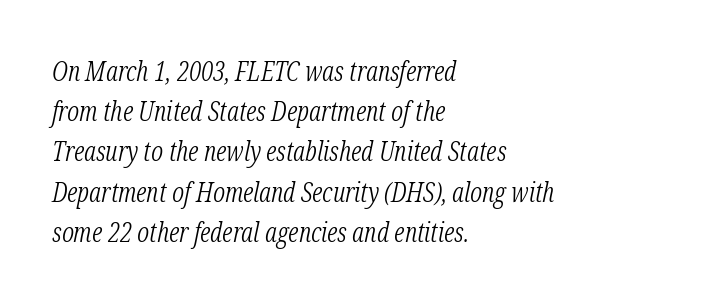
{"italic": "yes", "lean": "right", "slant_degrees": 12, "bold": "no", "underline": "no", "align": "left", "line_spacing": "normal", "line_spacing_ratio": 1.49, "letter_spacing": "normal", "letter_spacing_em": 0.0, "glyph_px": 27}
